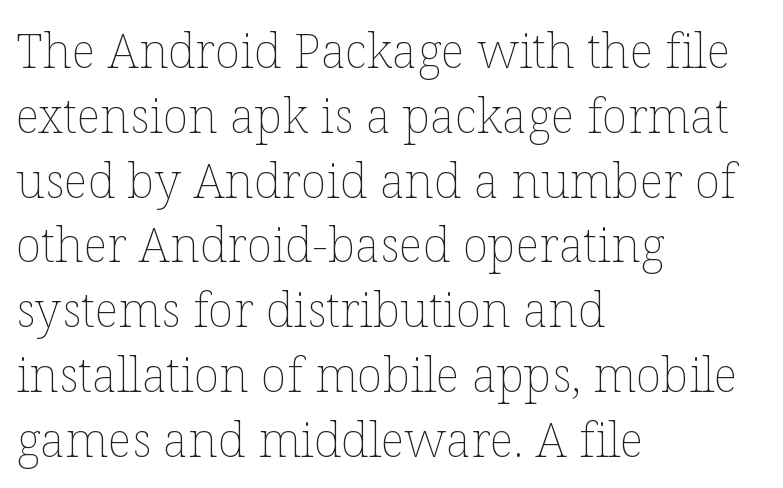
Q: Is the text bold? A: No.
Q: Is the text italic (slanted)? A: No, it is upright.
Q: Is the text underlined? A: No.
Q: How is the paragraph aligned? A: Left-aligned.
Q: Is the spacing between letters normal or unusually wide? A: Normal.
Q: Is the spacing between lines tight, normal or loose? A: Normal.
Q: Width (condensed, normal, or wide)? A: Normal.
Q: Stroke contrast? A: Low.
Q: x-height? A: Medium.
Q: Monospaced? A: No.
